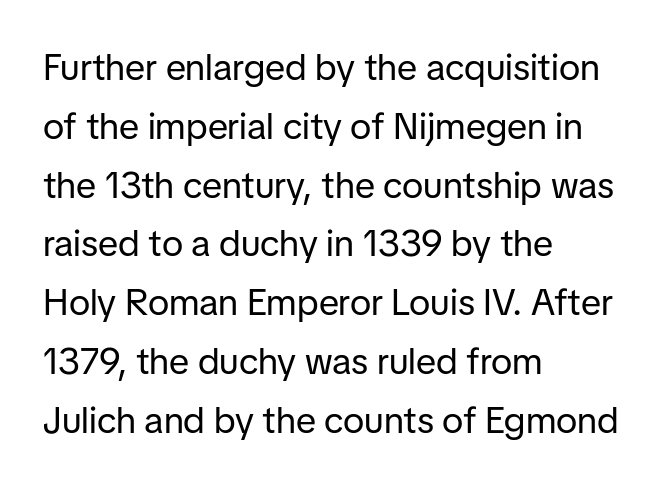
{"serif": "no", "italic": "no", "bold": "no", "weight": "regular", "width": "normal", "stroke_contrast": "low", "x_height": "medium", "monospaced": "no", "underline": "no", "align": "left", "line_spacing": "normal", "line_spacing_ratio": 1.59, "letter_spacing": "normal", "letter_spacing_em": 0.0, "glyph_px": 37}
